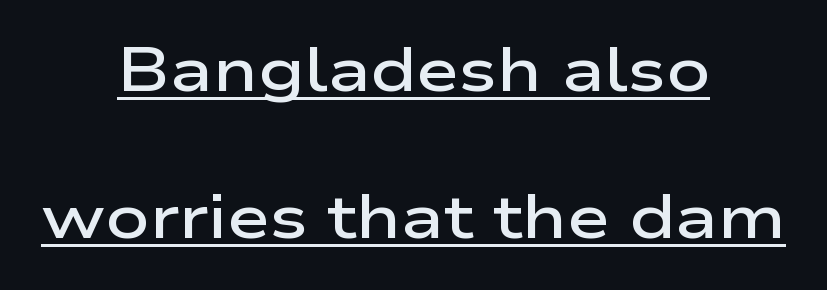
Q: Is the text bold? A: Semi-bold.
Q: Is the text italic (slanted)? A: No, it is upright.
Q: Is the typeface a serif or a sans-serif typeface? A: Sans-serif.
Q: Is the text underlined? A: Yes.
Q: How is the paragraph aligned? A: Centered.
Q: Is the spacing between letters normal or unusually wide? A: Normal.
Q: Is the spacing between lines tight, normal or loose? A: Loose.
Q: Width (condensed, normal, or wide)? A: Wide.
Q: Stroke contrast? A: Low.
Q: x-height? A: Medium.
Q: Monospaced? A: No.
